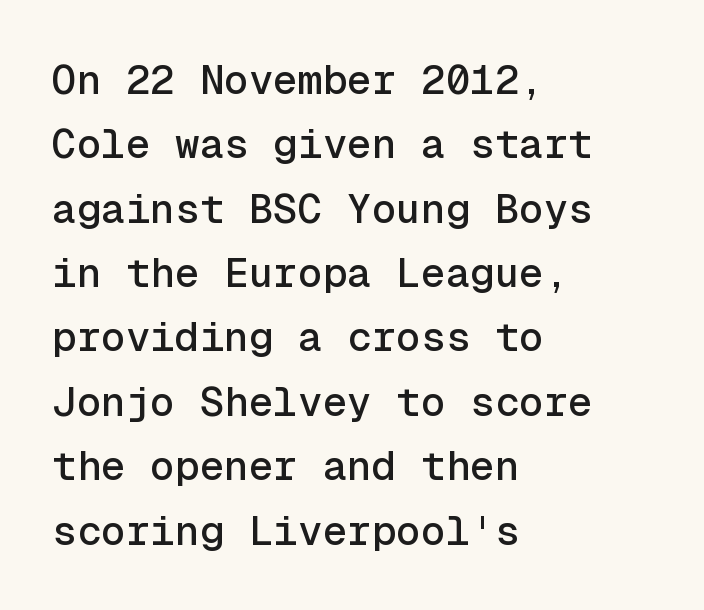
{"serif": "no", "italic": "no", "width": "normal", "x_height": "medium", "monospaced": "yes", "underline": "no", "align": "left", "line_spacing": "normal", "line_spacing_ratio": 1.57, "letter_spacing": "normal", "letter_spacing_em": 0.0, "glyph_px": 41}
